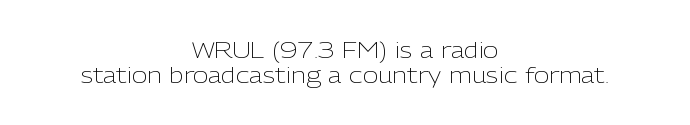
The image shows 21 px text type, upright; set centered, line spacing 1.19x, normal letter spacing, not underlined.
